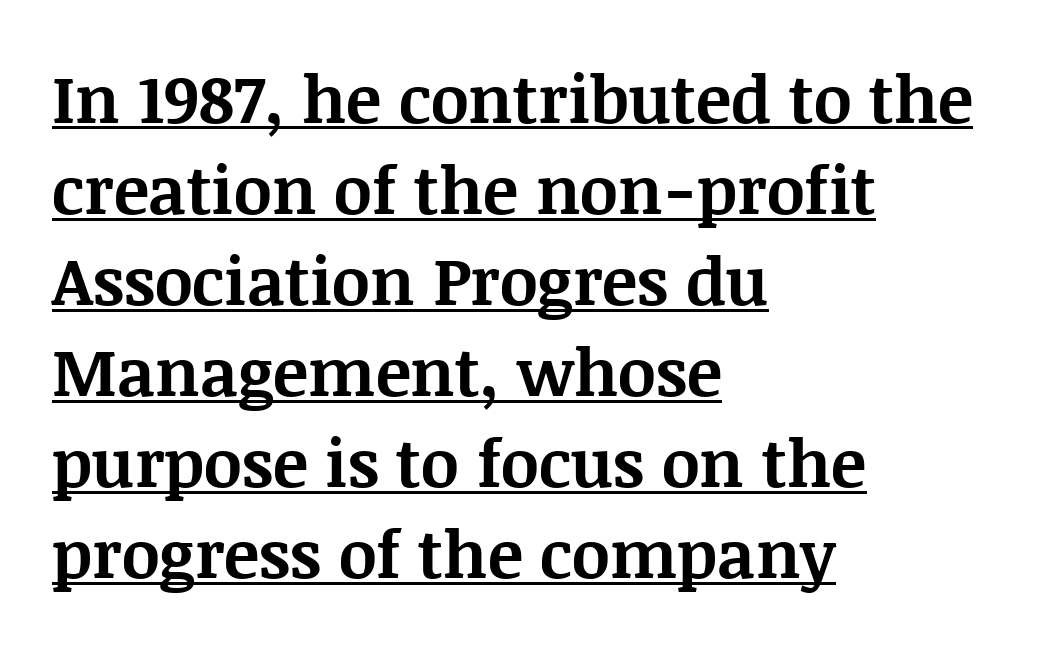
The image shows 66 px bold serif type, upright; set left-aligned, normal line spacing (1.38x), normal letter spacing, underlined; medium stroke contrast and a large x-height.
